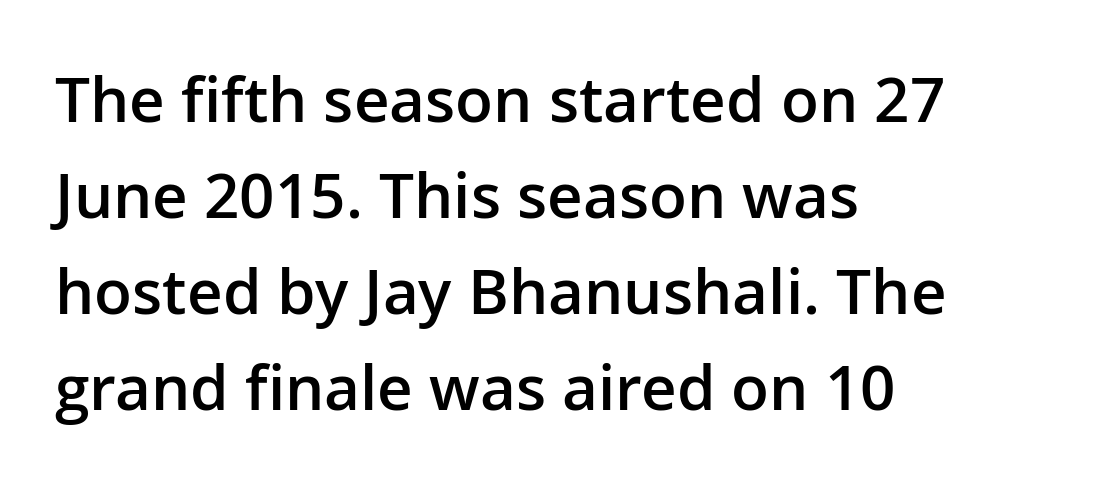
The typesetter chose a ragged-right arrangement here. Regarding leading, the lines here are spaced in the standard way. Vertical strokes here are truly vertical. Set as a demibold, roughly 600 on the weight scale. No extra tracking has been applied to these lines. Type style note: lacks serifs.
